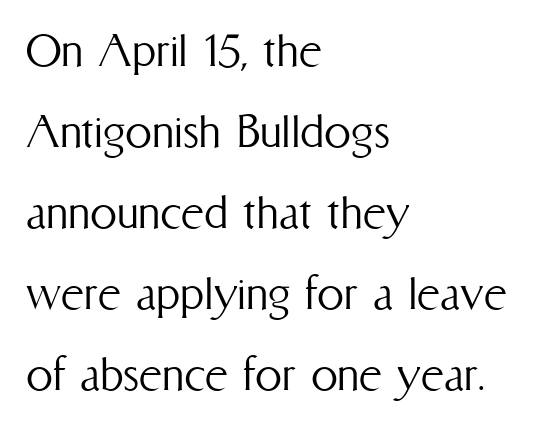
Q: Is the text bold? A: No.
Q: Is the text italic (slanted)? A: No, it is upright.
Q: Is the text underlined? A: No.
Q: How is the paragraph aligned? A: Left-aligned.
Q: Is the spacing between letters normal or unusually wide? A: Normal.
Q: Is the spacing between lines tight, normal or loose? A: Normal.
Q: Width (condensed, normal, or wide)? A: Condensed.
Q: Stroke contrast? A: Medium.
Q: x-height? A: Medium.
Q: Monospaced? A: No.
